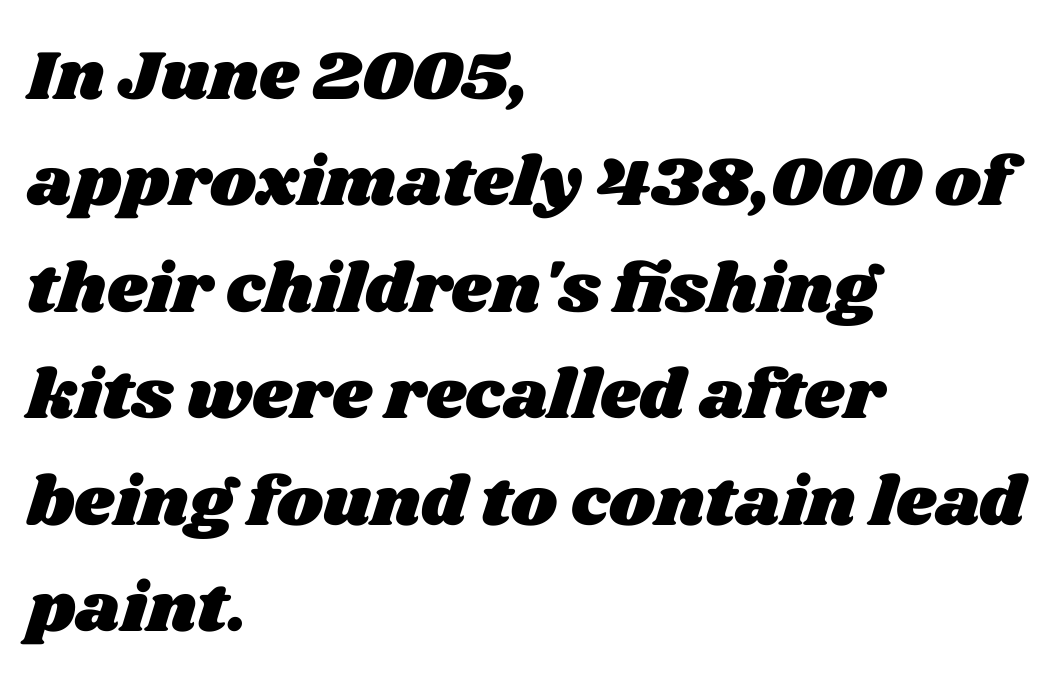
Q: Is the text underlined? A: No.
Q: How is the paragraph aligned? A: Left-aligned.
Q: Is the spacing between letters normal or unusually wide? A: Normal.
Q: Is the spacing between lines tight, normal or loose? A: Normal.
Q: Width (condensed, normal, or wide)? A: Wide.
Q: Stroke contrast? A: Medium.
Q: x-height? A: Large.
Q: Monospaced? A: No.
